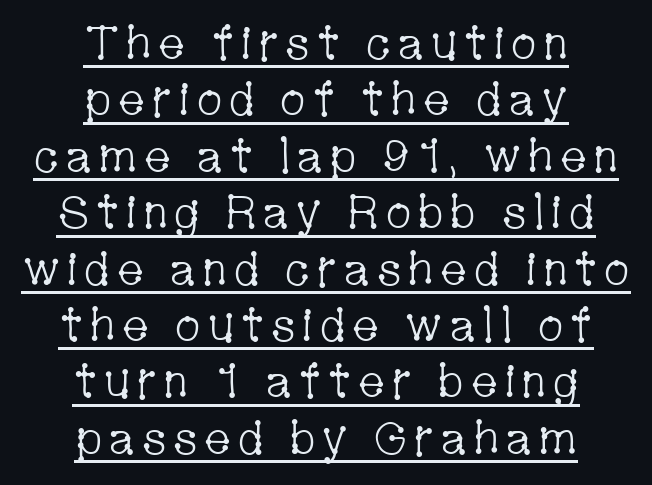
Underlining? Definitely there. The letters carry serifs — small finishing strokes at the ends of their stems. Both edges are ragged and mirror each other, which tells us the setting is centered. The characters are drawn with everyday or finer stroke widths. Italic: no, the glyphs are upright roman.
